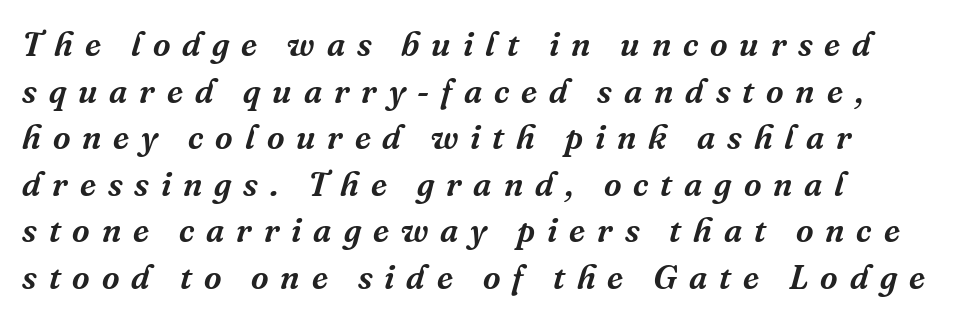
Q: Is the text italic (slanted)? A: Yes, it leans right by about 16 degrees.
Q: Is the typeface a serif or a sans-serif typeface? A: Serif.
Q: Is the text underlined? A: No.
Q: How is the paragraph aligned? A: Left-aligned.
Q: Is the spacing between letters normal or unusually wide? A: Unusually wide.
Q: Is the spacing between lines tight, normal or loose? A: Normal.
Q: Width (condensed, normal, or wide)? A: Normal.
Q: Stroke contrast? A: Medium.
Q: x-height? A: Medium.
Q: Monospaced? A: No.
